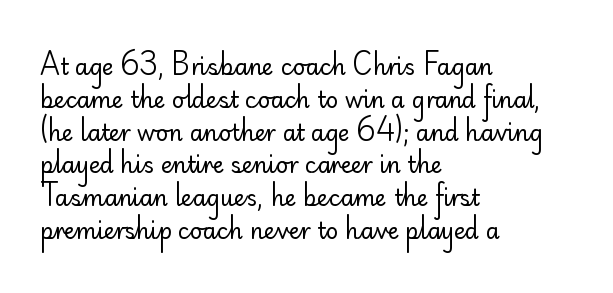
The image shows 22 px text type, upright; set left-aligned, normal line spacing (1.49x), normal letter spacing, not underlined.
